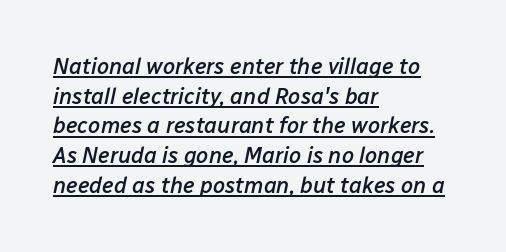
One glance says typical: line gaps are just what's usual. The letters are slanted; this is an italic face. The horizontal fit of the characters is conventional and even. In designer terms, the underline attribute is active on this setting.
